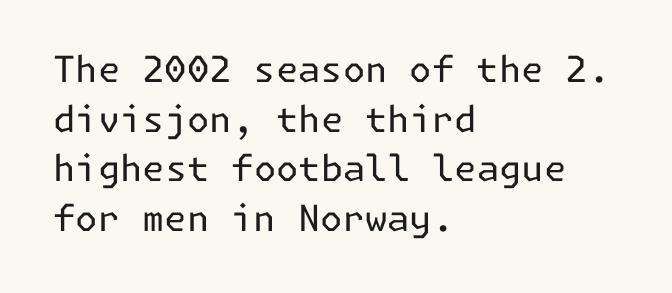
{"serif": "no", "italic": "no", "bold": "no", "weight": "regular", "width": "normal", "stroke_contrast": "low", "x_height": "medium", "underline": "no", "align": "left", "line_spacing": "normal", "line_spacing_ratio": 1.38, "letter_spacing": "normal", "letter_spacing_em": 0.0, "glyph_px": 36}
